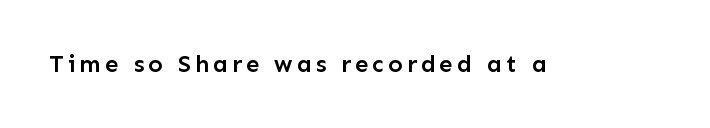
The image shows 24 px text type, upright; set not underlined.
